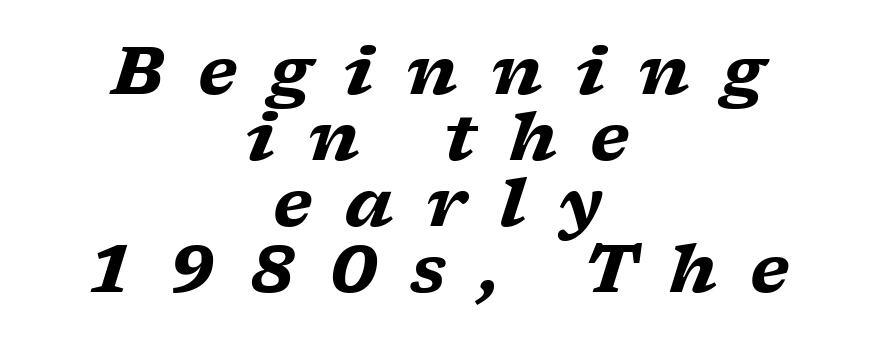
These lines huddle together more closely than default settings would place them. The rendering uses natural spacing where letterforms have individual widths. Line starts and ends both wander, symmetrically. Between one letter and the next there's a generous, obvious gap. Tall strokes in this sample are angled rather than plumb.
